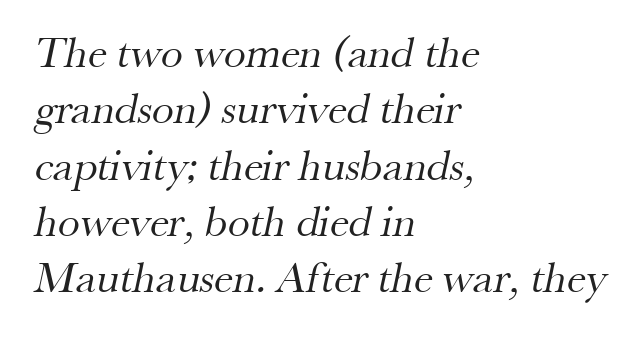
Tracking value appears to be zero — textbook default spacing. Vertically, the passage feels balanced, rows spaced as you'd expect. Unbolded letterforms with no extra heft. Beneath every word, the page is bare. Note the varied advance widths — an 'i' is clearly narrower than an 'm'. These lines are composed in type with serifs.
